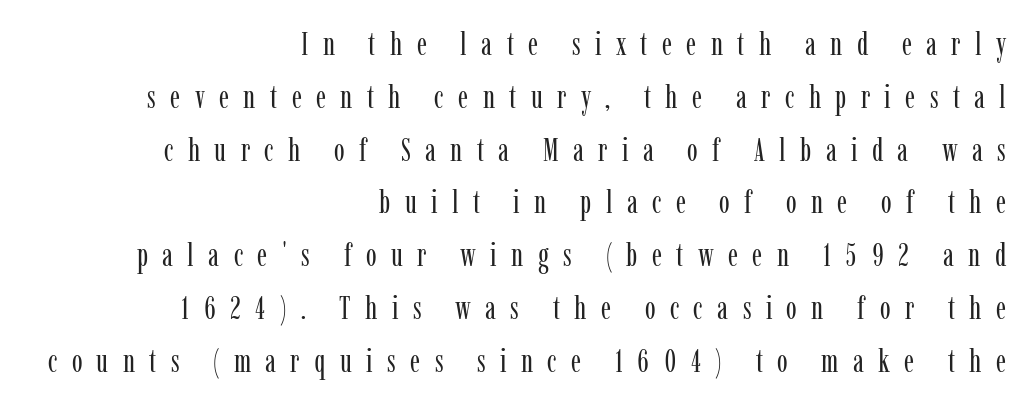
There is plenty of visible air inserted between adjacent glyphs. Interline gaps are of average width in this sample. Stems here are at most as thick as an everyday book face. Unlike a clean sans, this face finishes its strokes with serifs. If you drew a line through each stem, it would be perfectly vertical. A student would call this right alignment; a typographer would say flush right, rag left.
